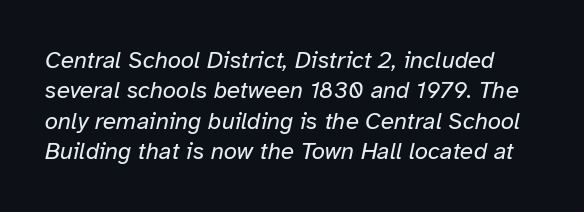
The image shows 24 px text type, italic (leaning right); set normal line spacing (1.27x), normal letter spacing, not underlined.
